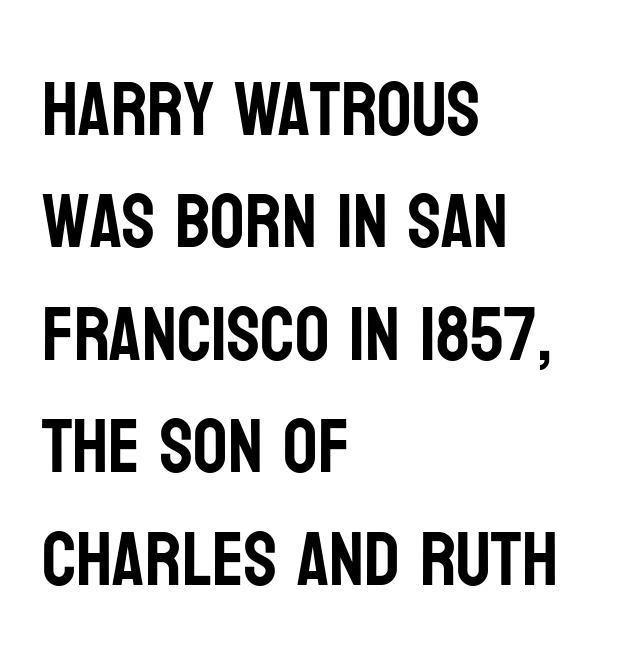
{"serif": "no", "italic": "no", "width": "condensed", "stroke_contrast": "low", "x_height": "large", "monospaced": "no", "underline": "no", "align": "left", "line_spacing": "normal", "line_spacing_ratio": 1.48, "letter_spacing": "normal", "letter_spacing_em": 0.0, "glyph_px": 76}
